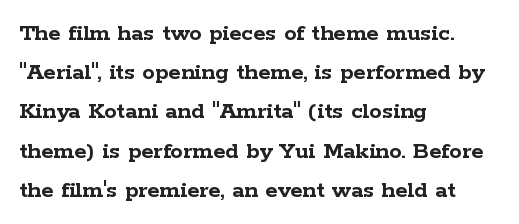
The image shows 25 px bold type, upright; set left-aligned, normal line spacing (1.57x), normal letter spacing, not underlined.
